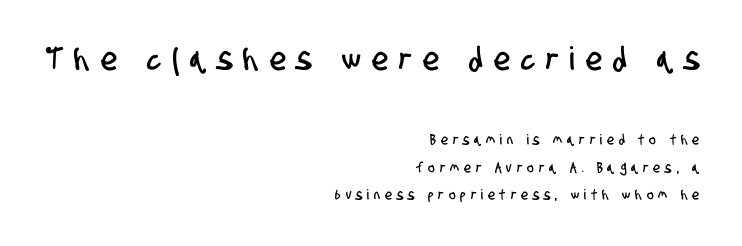
{"serif": "no", "width": "condensed", "stroke_contrast": "low", "x_height": "large", "monospaced": "no", "underline": "no", "align": "right", "line_spacing": "loose", "line_spacing_ratio": 1.98, "letter_spacing": "wide", "letter_spacing_em": 0.36, "larger_block": "first", "size_ratio": 2.29, "glyph_px": 32}
